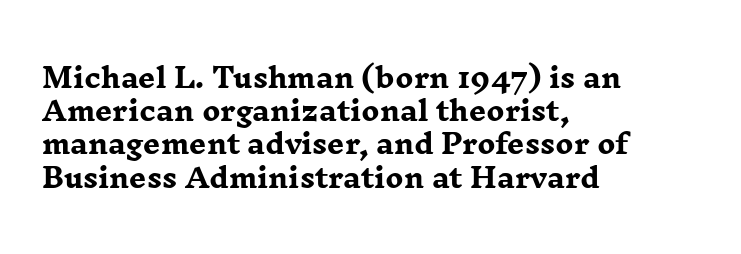
{"italic": "no", "bold": "yes", "underline": "no", "align": "left", "line_spacing_ratio": 1.23, "letter_spacing": "normal", "letter_spacing_em": 0.0, "glyph_px": 27}
